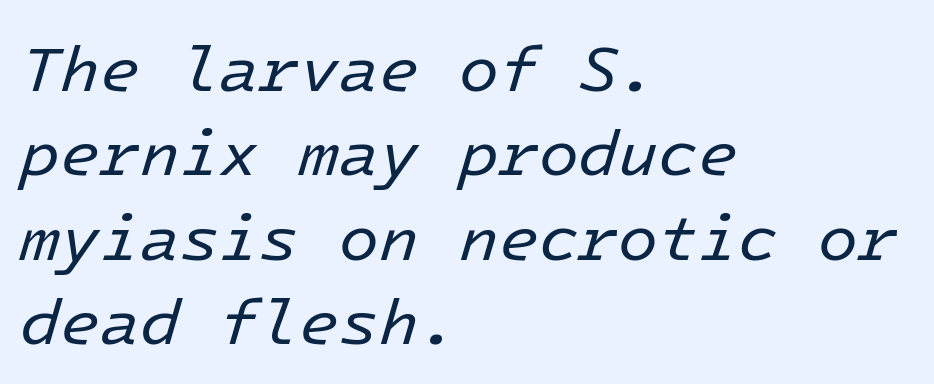
{"italic": "yes", "lean": "right", "slant_degrees": 16, "bold": "no", "weight": "regular", "width": "normal", "stroke_contrast": "low", "x_height": "medium", "underline": "no", "align": "left", "line_spacing": "normal", "line_spacing_ratio": 1.3, "letter_spacing": "normal", "letter_spacing_em": 0.0, "glyph_px": 65}
